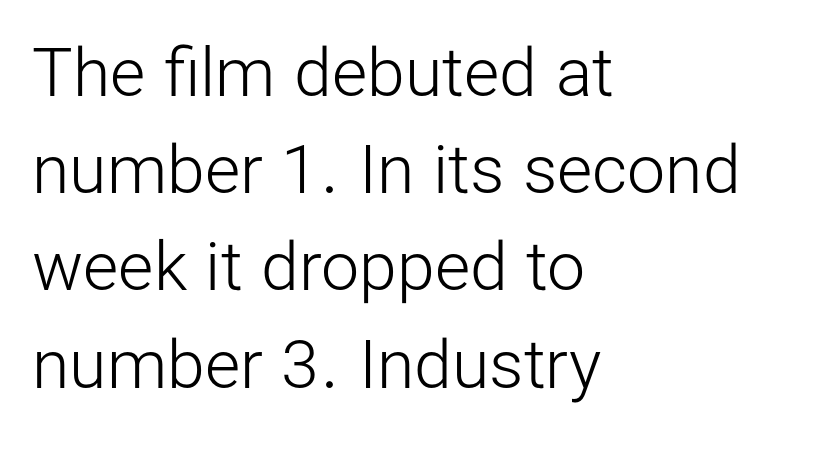
Examine the stroke ends and you'll find no serifs. Glance below the letters and you will spot only blank space. Weight: in the light-to-regular range. Think of a printed novel: that variable character pitch is what you see here.
